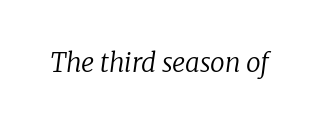
The image shows 26 px text type, italic (leaning right); set normal letter spacing, not underlined.
